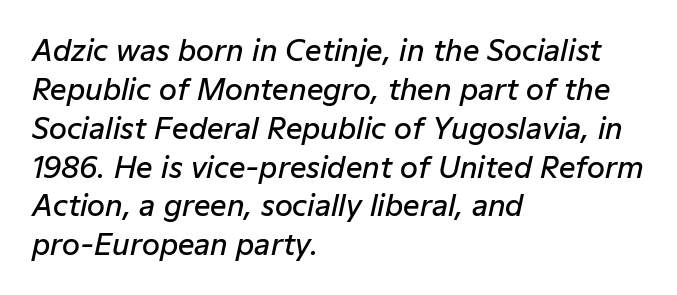
Would a proofreader flag this as italicized? Yes. The type is set solid horizontally, with unmodified tracking. Horizontally, the lines are justified to the leading edge only. Think of a printed novel: that variable character pitch is what you see here. Students, observe: this is what conventionally led text looks like.
